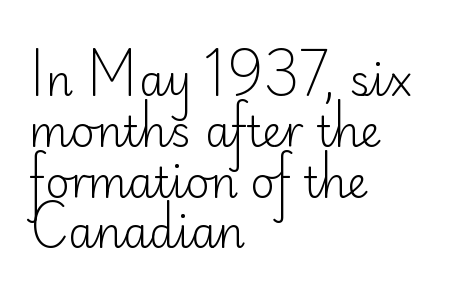
The image shows 42 px light sans-serif type, upright; set left-aligned, line spacing 1.21x, normal letter spacing, not underlined; low stroke contrast and a small x-height.
